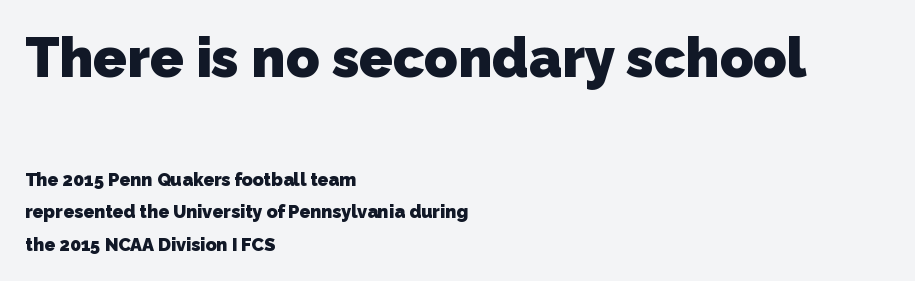
The image shows 55 px heavy sans-serif type; set left-aligned, line spacing 1.81x, normal letter spacing, not underlined; the first (top) block is 3.06x larger; low stroke contrast and a medium x-height.
